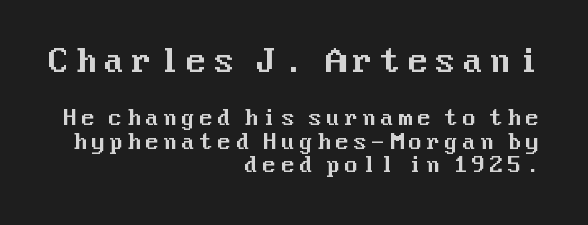
The letters stand upright; this is a roman face. The lines in this sample share a right terminus and differ only in where they begin. The first block has been scaled up relative to the second. No feet cap the strokes, marking this as sans-serif type. Words float on clear page, feet unadorned.
